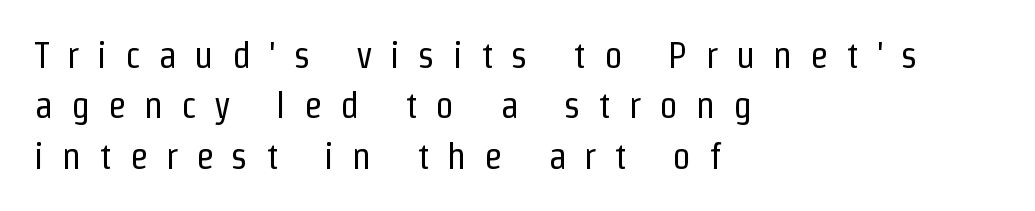
Q: Is the text bold? A: No.
Q: Is the text italic (slanted)? A: No, it is upright.
Q: Is the typeface a serif or a sans-serif typeface? A: Sans-serif.
Q: Is the text underlined? A: No.
Q: How is the paragraph aligned? A: Left-aligned.
Q: Is the spacing between letters normal or unusually wide? A: Unusually wide.
Q: Is the spacing between lines tight, normal or loose? A: Normal.
Q: Width (condensed, normal, or wide)? A: Condensed.
Q: Stroke contrast? A: Low.
Q: x-height? A: Medium.
Q: Monospaced? A: No.
